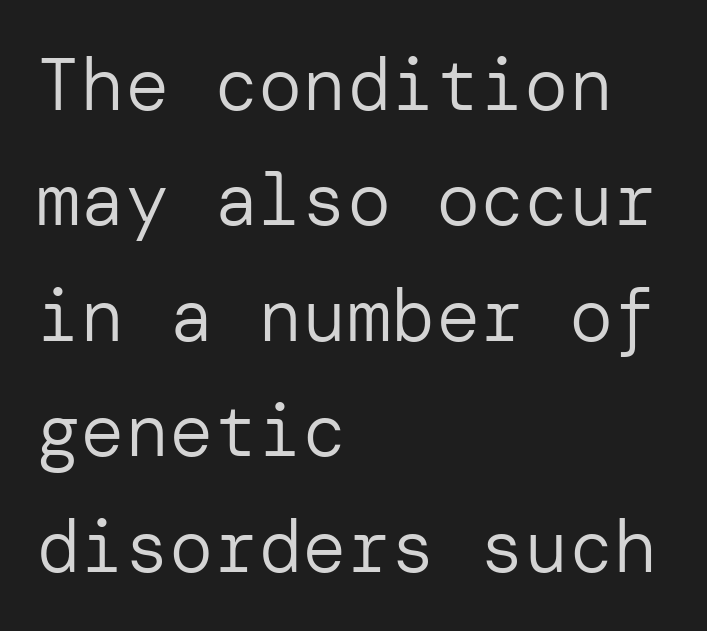
Q: Is the text bold? A: No.
Q: Is the text italic (slanted)? A: No, it is upright.
Q: Is the typeface a serif or a sans-serif typeface? A: Sans-serif.
Q: Is the text underlined? A: No.
Q: How is the paragraph aligned? A: Left-aligned.
Q: Is the spacing between letters normal or unusually wide? A: Normal.
Q: Is the spacing between lines tight, normal or loose? A: Normal.
Q: Width (condensed, normal, or wide)? A: Normal.
Q: Stroke contrast? A: Low.
Q: x-height? A: Medium.
